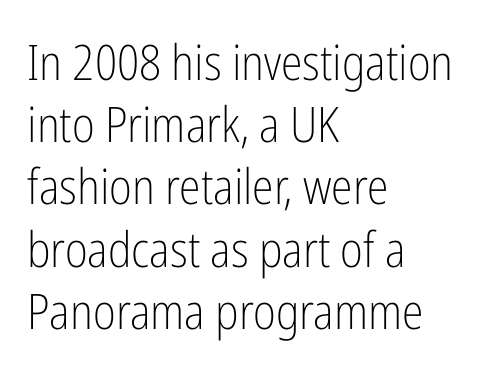
{"serif": "no", "italic": "no", "bold": "no", "weight": "light", "width": "condensed", "stroke_contrast": "low", "x_height": "medium", "monospaced": "no", "underline": "no", "align": "left", "line_spacing": "normal", "line_spacing_ratio": 1.27, "letter_spacing": "normal", "letter_spacing_em": 0.0, "glyph_px": 49}
